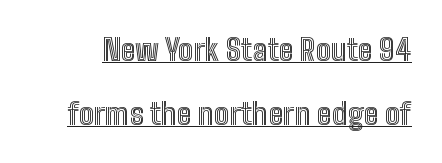
The image shows 30 px condensed type, upright; set loose line spacing (2.13x), normal letter spacing, underlined; a medium x-height.
